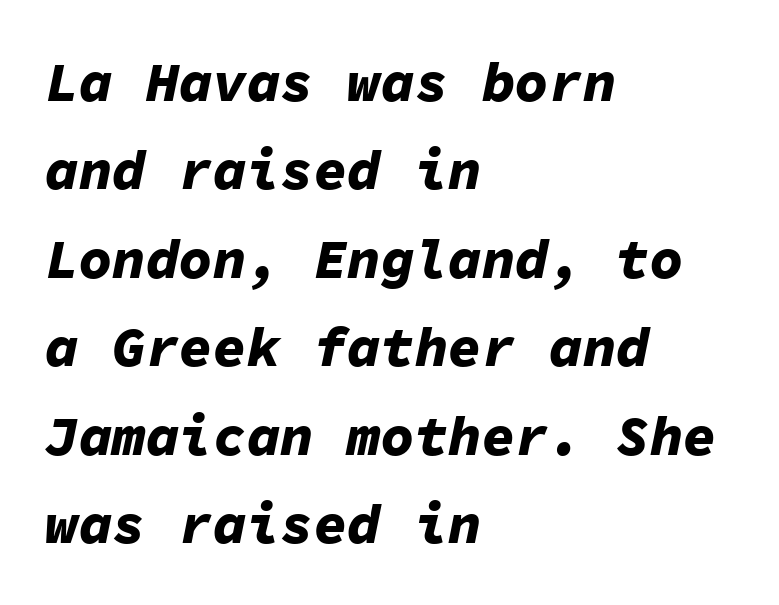
Q: Is the text bold? A: Yes.
Q: Is the text italic (slanted)? A: Yes, it leans right by about 11 degrees.
Q: Is the text underlined? A: No.
Q: How is the paragraph aligned? A: Left-aligned.
Q: Is the spacing between letters normal or unusually wide? A: Normal.
Q: Is the spacing between lines tight, normal or loose? A: Normal.
Q: Width (condensed, normal, or wide)? A: Normal.
Q: Stroke contrast? A: Low.
Q: x-height? A: Medium.
Q: Monospaced? A: Yes.
